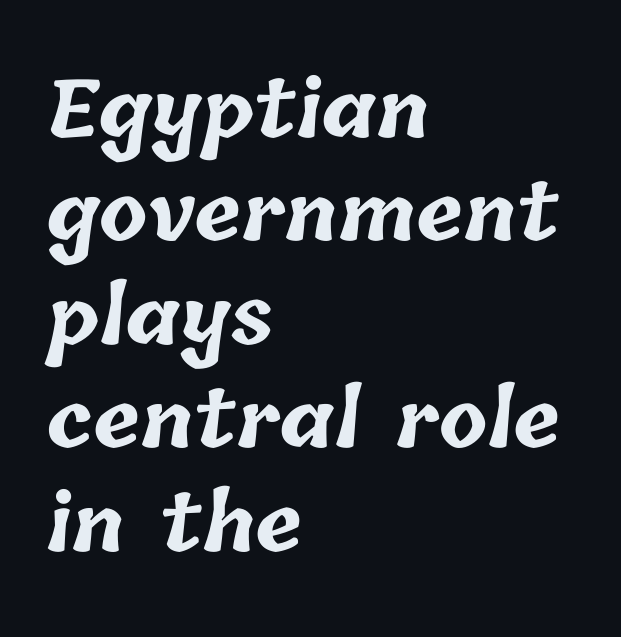
{"bold": "yes", "weight": "bold", "width": "normal", "stroke_contrast": "low", "x_height": "medium", "monospaced": "no", "underline": "no", "align": "left", "line_spacing": "normal", "line_spacing_ratio": 1.31, "letter_spacing": "normal", "letter_spacing_em": 0.0, "glyph_px": 79}
